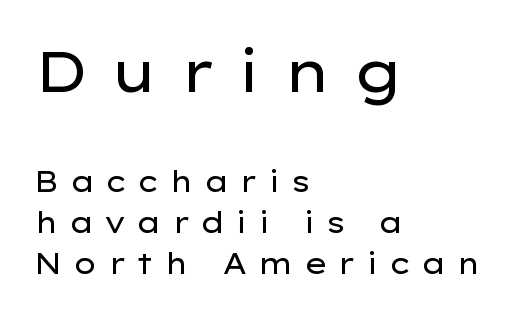
{"serif": "no", "italic": "no", "bold": "no", "weight": "regular", "width": "wide", "stroke_contrast": "low", "x_height": "medium", "monospaced": "no", "underline": "no", "align": "left", "line_spacing": "normal", "line_spacing_ratio": 1.42, "letter_spacing": "wide", "letter_spacing_em": 0.35, "larger_block": "first", "size_ratio": 2.0, "glyph_px": 58}
